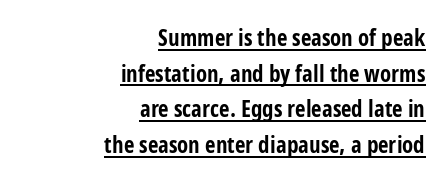
Q: Is the text bold? A: Yes.
Q: Is the text italic (slanted)? A: No, it is upright.
Q: Is the text underlined? A: Yes.
Q: How is the paragraph aligned? A: Right-aligned.
Q: Is the spacing between letters normal or unusually wide? A: Normal.
Q: Is the spacing between lines tight, normal or loose? A: Normal.
